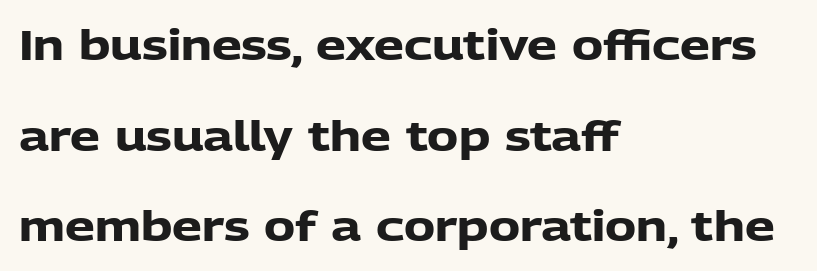
Character widths vary here, with narrow letters taking less room than wide ones. The string is rendered with underlining switched off. Is this a sans? Yes — the strokes have no serifs. Teacher's note: observe the even left margin — that is flush-left alignment. Students, note that the glyphs here touch the page at normal intervals. The lines are spread far apart with generous leading.
